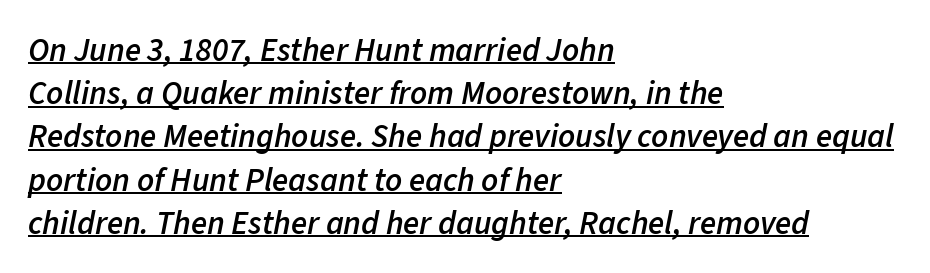
The horizontal fit of the characters is conventional and even. Looks like regular typesetting: each glyph gets only the width it needs. Does a line run under the words? Yes, clearly. The font's italic variant was chosen for this text. Does the leading feel generous? No, just average.
